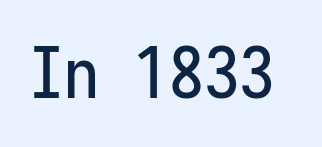
The image shows 70 px condensed sans-serif type, upright, monospaced; set normal letter spacing, not underlined; low stroke contrast and a medium x-height.
